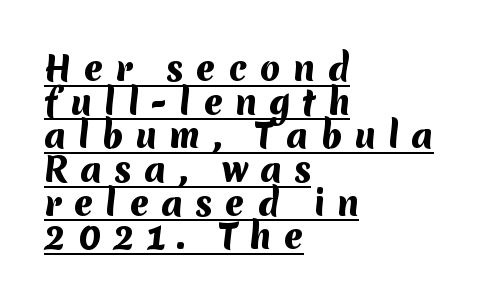
Every word sits above its own underline. The designer dialed line spacing down below the default. A full-strength bold gives these letters their thick strokes. The passage is arranged the way most books set body copy — flush left. Nothing sits at the stroke ends, so this counts as sans-serif. Do the characters align in a grid? No, the font is proportional.
